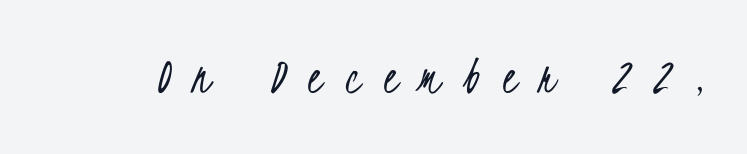
Q: Is the text bold? A: No.
Q: Is the typeface a serif or a sans-serif typeface? A: Sans-serif.
Q: Is the text underlined? A: No.
Q: Is the spacing between letters normal or unusually wide? A: Unusually wide.
Q: Width (condensed, normal, or wide)? A: Condensed.
Q: Stroke contrast? A: Low.
Q: x-height? A: Small.
Q: Monospaced? A: No.
